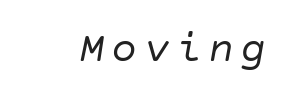
{"italic": "yes", "lean": "right", "slant_degrees": 10, "bold": "no", "weight": "regular", "width": "normal", "stroke_contrast": "low", "x_height": "large", "underline": "no", "glyph_px": 43}
